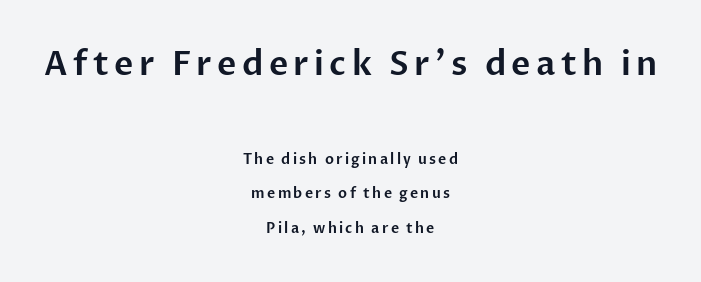
{"serif": "no", "italic": "no", "width": "normal", "stroke_contrast": "low", "x_height": "medium", "monospaced": "no", "underline": "no", "align": "center", "line_spacing": "loose", "line_spacing_ratio": 2.47, "larger_block": "first", "size_ratio": 2.36, "glyph_px": 33}
